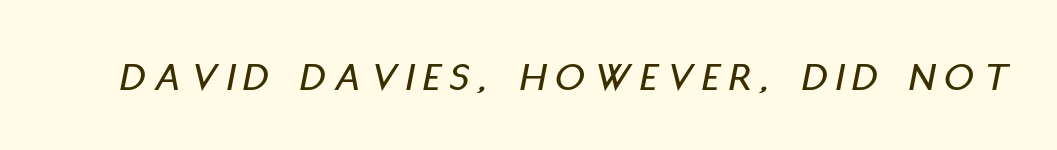
{"italic": "yes", "lean": "right", "slant_degrees": 11, "width": "condensed", "stroke_contrast": "low", "x_height": "large", "monospaced": "no", "underline": "no", "letter_spacing": "wide", "letter_spacing_em": 0.24, "glyph_px": 41}
